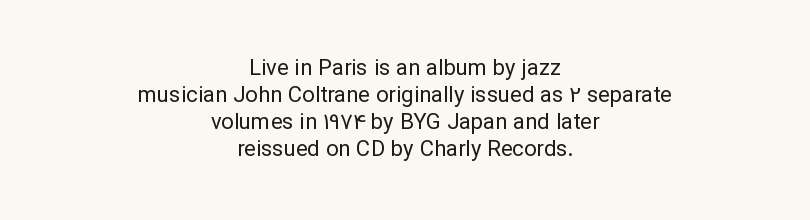
The image shows 22 px text type, upright; set centered, line spacing 1.22x, normal letter spacing, not underlined.
